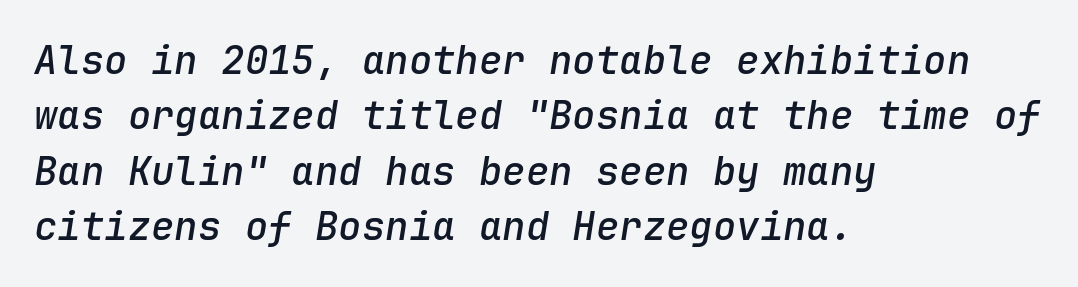
The strokes are fattened partway — semibold, not bold. You can tell it's italic because the verticals aren't actually vertical. All the whitespace from short lines collects on the right. Monospaced: the letters line up in strict vertical columns.
